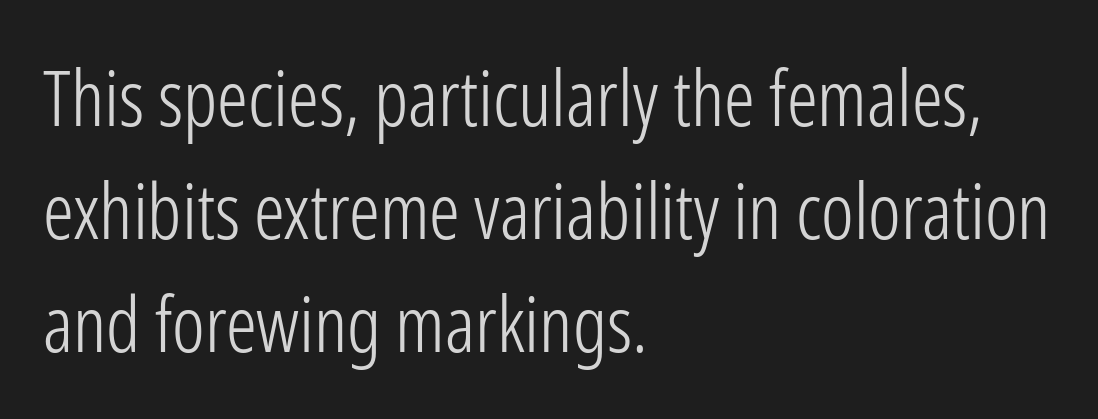
Q: Is the text bold? A: No.
Q: Is the text italic (slanted)? A: No, it is upright.
Q: Is the typeface a serif or a sans-serif typeface? A: Sans-serif.
Q: Is the text underlined? A: No.
Q: How is the paragraph aligned? A: Left-aligned.
Q: Is the spacing between letters normal or unusually wide? A: Normal.
Q: Is the spacing between lines tight, normal or loose? A: Normal.
Q: Width (condensed, normal, or wide)? A: Condensed.
Q: Stroke contrast? A: Low.
Q: x-height? A: Medium.
Q: Monospaced? A: No.
